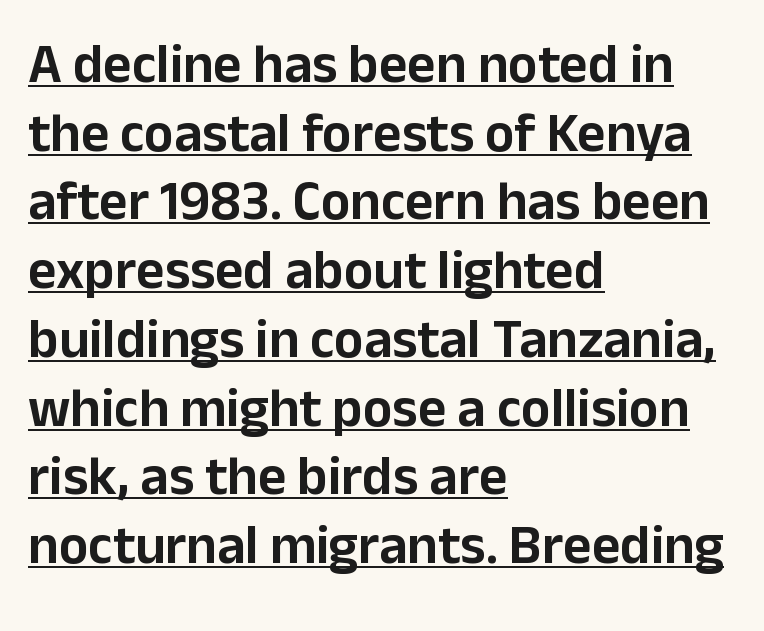
{"serif": "no", "italic": "no", "width": "normal", "stroke_contrast": "low", "x_height": "medium", "monospaced": "no", "underline": "yes", "align": "left", "line_spacing": "normal", "line_spacing_ratio": 1.25, "letter_spacing": "normal", "letter_spacing_em": 0.0, "glyph_px": 55}
